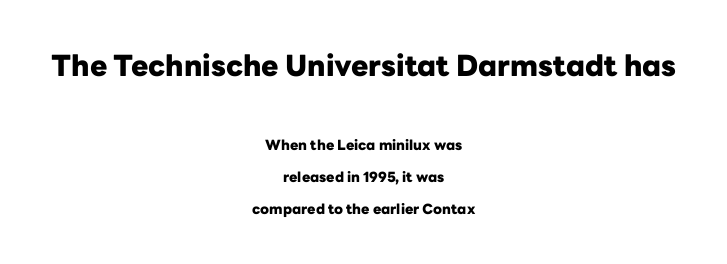
The image shows 29 px heavy sans-serif type, upright; set centered, loose line spacing (2.3x), normal letter spacing, not underlined; the first (top) block is 2.07x larger; low stroke contrast and a medium x-height.
